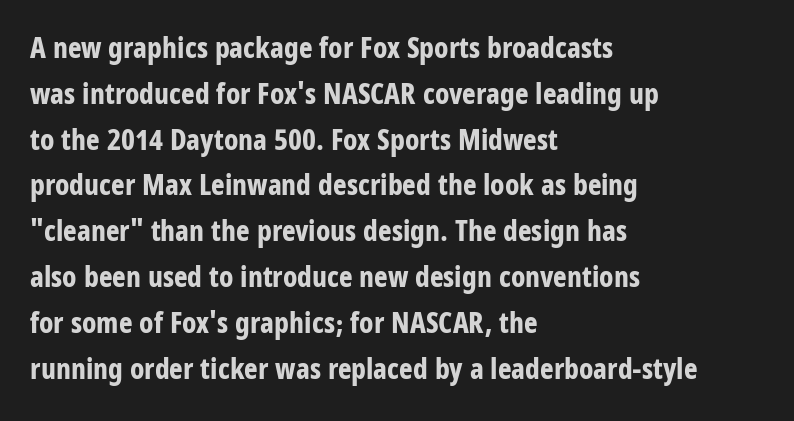
Compared with typical body copy, the letter spacing here is the same. Unmarked baselines from the first word to the last. This sample has the flowing, uneven cadence of proportional lettering. The face used here is a sans, in the tradition of grotesques and geometrics.
